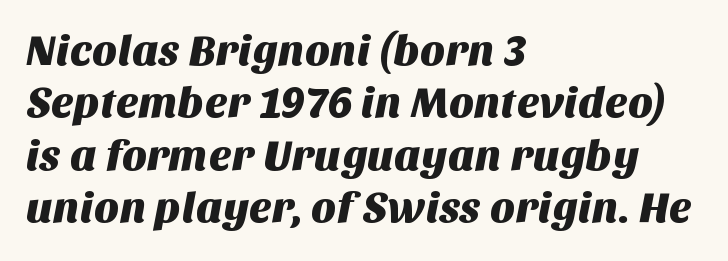
Q: Is the typeface a serif or a sans-serif typeface? A: Sans-serif.
Q: Is the text underlined? A: No.
Q: How is the paragraph aligned? A: Left-aligned.
Q: Is the spacing between letters normal or unusually wide? A: Normal.
Q: Width (condensed, normal, or wide)? A: Normal.
Q: Stroke contrast? A: Medium.
Q: x-height? A: Large.
Q: Monospaced? A: No.
